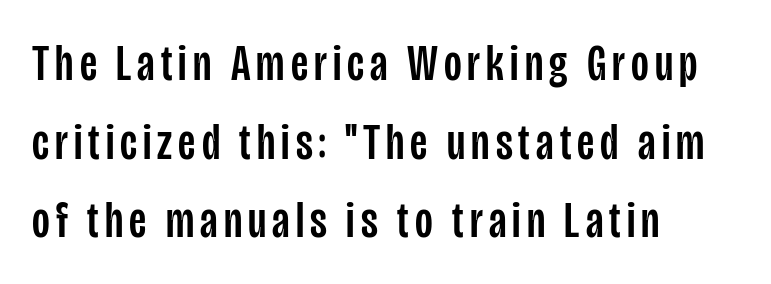
The image shows 51 px condensed sans-serif type, upright; set left-aligned, normal line spacing (1.54x), not underlined; low stroke contrast and a large x-height.
